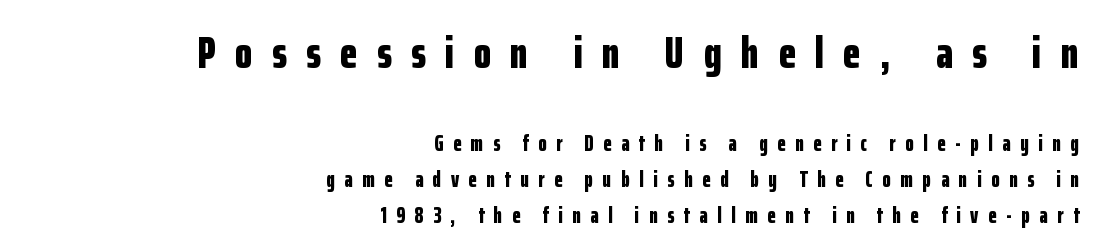
The image shows 45 px bold, condensed sans-serif type, upright; set right-aligned, normal line spacing (1.64x), unusually wide letter spacing (+0.43 em), not underlined; the first (top) block is 2.05x larger; low stroke contrast and a medium x-height.
